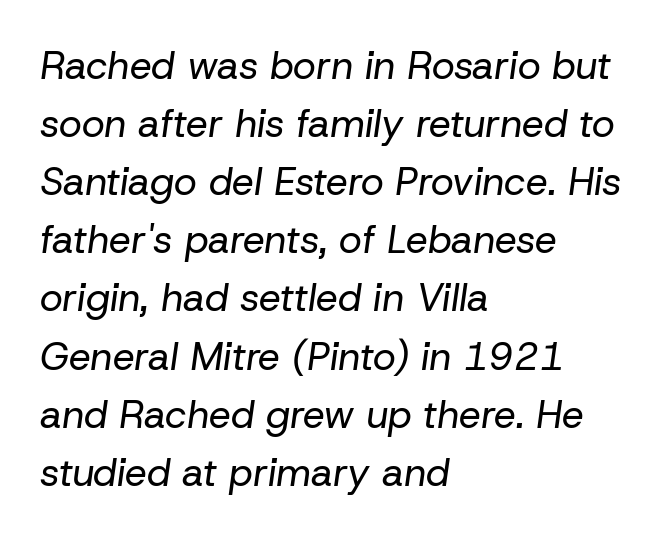
{"italic": "yes", "lean": "right", "slant_degrees": 8, "bold": "no", "weight": "regular", "width": "normal", "stroke_contrast": "low", "x_height": "medium", "monospaced": "no", "underline": "no", "align": "left", "line_spacing": "normal", "line_spacing_ratio": 1.49, "letter_spacing": "normal", "letter_spacing_em": 0.0, "glyph_px": 39}
